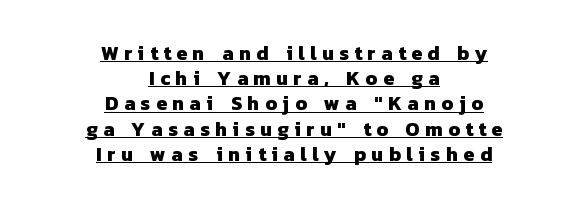
{"bold": "yes", "underline": "yes", "align": "center", "line_spacing": "normal", "line_spacing_ratio": 1.26, "letter_spacing": "wide", "letter_spacing_em": 0.27, "glyph_px": 20}
